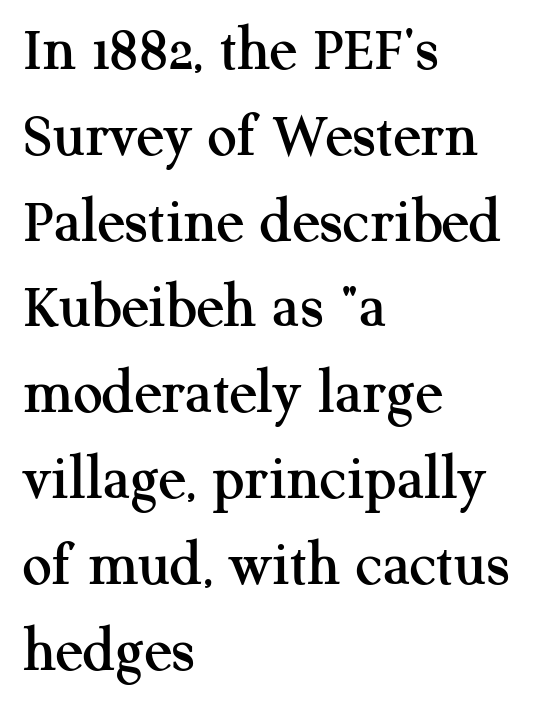
{"serif": "yes", "italic": "no", "width": "normal", "stroke_contrast": "medium", "x_height": "medium", "monospaced": "no", "underline": "no", "align": "left", "line_spacing": "normal", "line_spacing_ratio": 1.32, "letter_spacing": "normal", "letter_spacing_em": 0.0, "glyph_px": 65}
